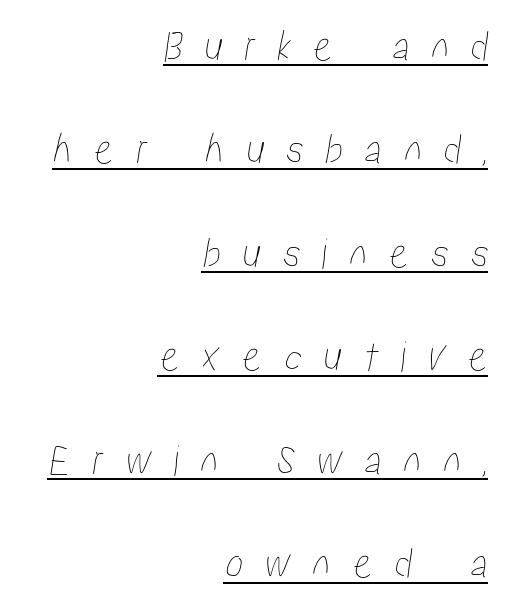
Q: Is the text underlined? A: Yes.
Q: How is the paragraph aligned? A: Right-aligned.
Q: Is the spacing between letters normal or unusually wide? A: Unusually wide.
Q: Is the spacing between lines tight, normal or loose? A: Loose.
Q: Width (condensed, normal, or wide)? A: Condensed.
Q: Stroke contrast? A: Low.
Q: x-height? A: Medium.
Q: Monospaced? A: No.
